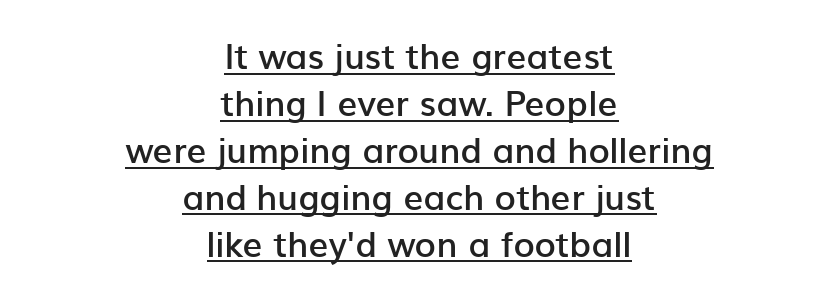
The image shows 35 px semibold sans-serif type, upright; set centered, normal line spacing (1.34x), normal letter spacing, underlined; low stroke contrast and a medium x-height.
